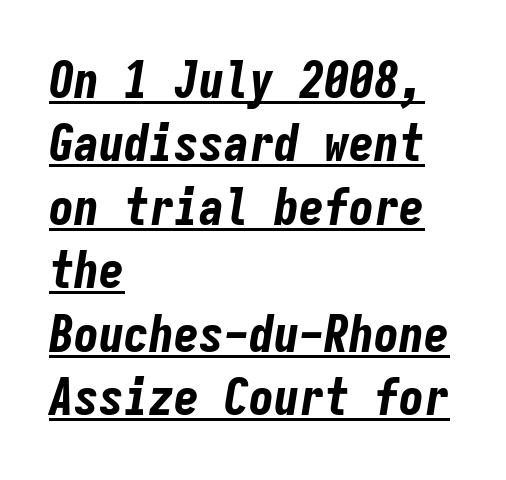
{"italic": "yes", "lean": "right", "slant_degrees": 9, "bold": "yes", "weight": "bold", "width": "condensed", "stroke_contrast": "low", "x_height": "medium", "monospaced": "yes", "underline": "yes", "align": "left", "line_spacing": "normal", "line_spacing_ratio": 1.27, "letter_spacing": "normal", "letter_spacing_em": 0.0, "glyph_px": 50}
